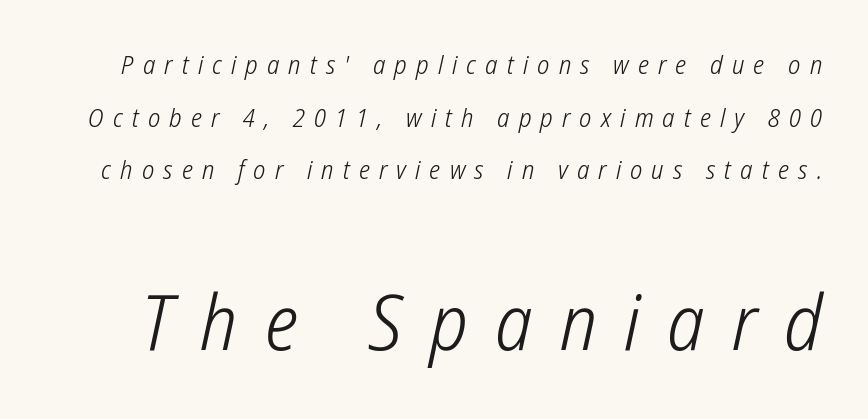
Heaviness? Minimal to ordinary, like unemphasized prose. The typeface chosen for these lines omits serifs. Characters follow at a spacing far wider than the type designer built in. The passage shown stacks its lines with a broad gap. The letters advance in unequal steps, a hallmark of proportional type.
